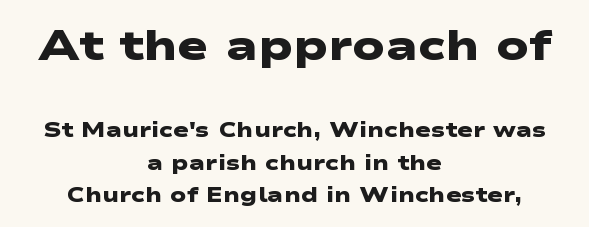
Horizontal alignment here is central, giving a formal, balanced look. The letters advance in unequal steps, a hallmark of proportional type. Note: no serifs on the glyphs. Which of the two is more prominent by size? The first, at the top.
